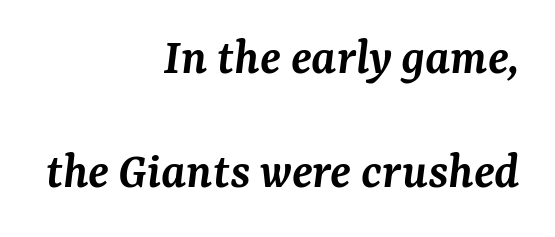
The image shows 52 px semibold serif type, italic (leaning right); set right-aligned, loose line spacing (2.19x), normal letter spacing, not underlined; medium stroke contrast and a medium x-height.
